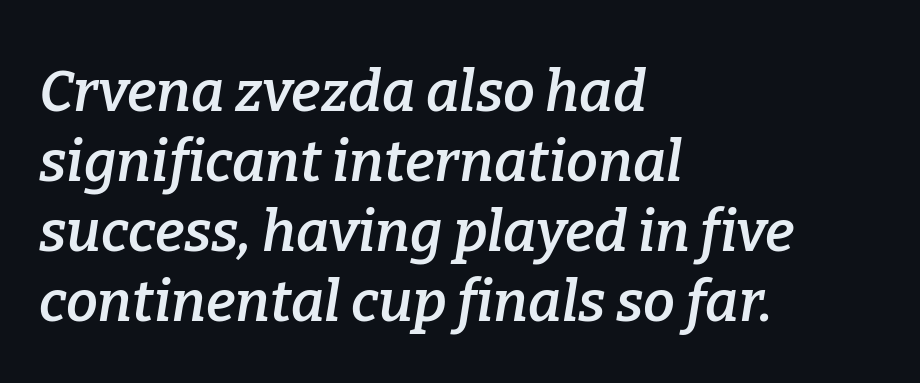
The image shows 57 px semibold serif type, italic (leaning right); set left-aligned, line spacing 1.23x, normal letter spacing, not underlined; low stroke contrast and a medium x-height.
